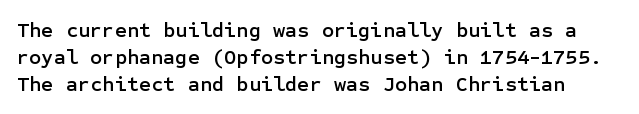
Q: Is the text italic (slanted)? A: No, it is upright.
Q: Is the text underlined? A: No.
Q: Is the spacing between letters normal or unusually wide? A: Normal.
Q: Is the spacing between lines tight, normal or loose? A: Normal.
